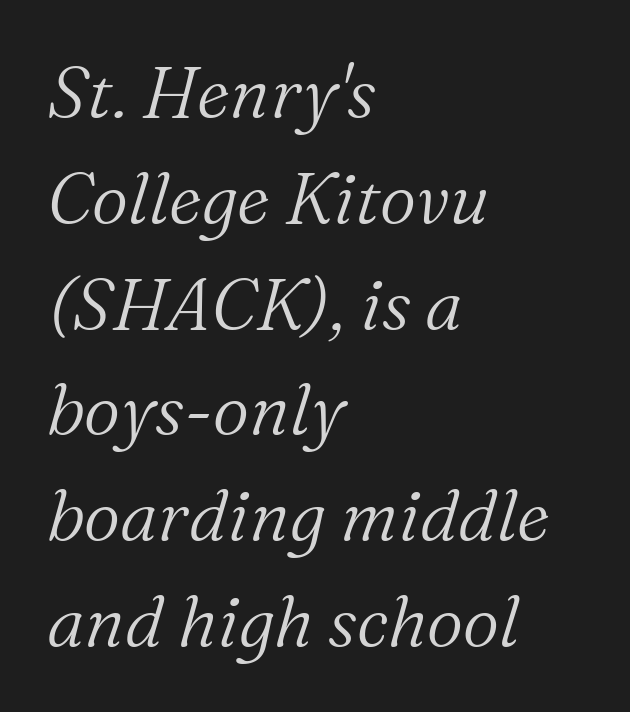
A typesetter would call this leading conventional body-copy spacing. The rag falls on the right side of this text block. Descender tails drop into unmarked territory. This is serif lettering, the kind often seen in printed books. The typography opts for an oblique posture over an upright one. These lines are rendered in a variable-pitch font.
